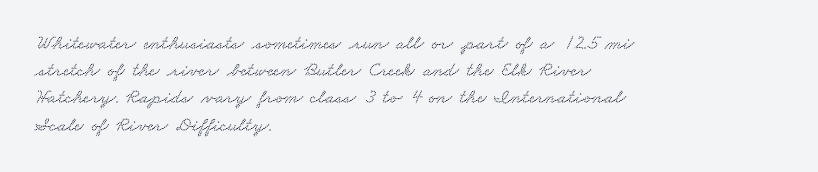
Q: Is the text underlined? A: No.
Q: How is the paragraph aligned? A: Left-aligned.
Q: Is the spacing between letters normal or unusually wide? A: Normal.
Q: Is the spacing between lines tight, normal or loose? A: Normal.
